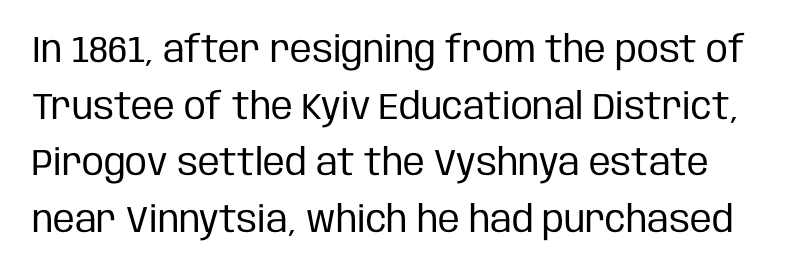
The type family on display is of the sans-serif kind. Weight: in the light-to-regular range. Compared with typical body copy, the letter spacing here is the same. Note the varied advance widths — an 'i' is clearly narrower than an 'm'. In terms of posture, this sample is upright.
